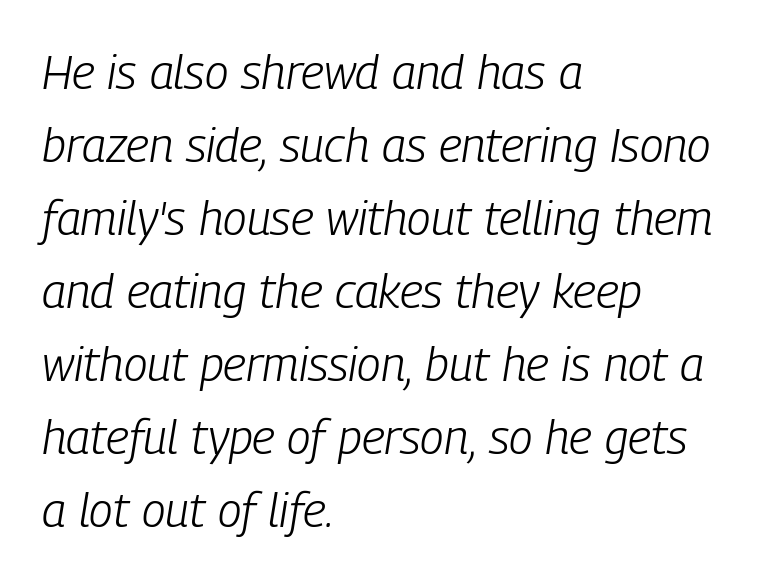
A bare baseline throughout the passage. Here the designer chose a conventional face with non-uniform glyph widths. The passage shown is not bold in any degree. Line spacing here is normal.
